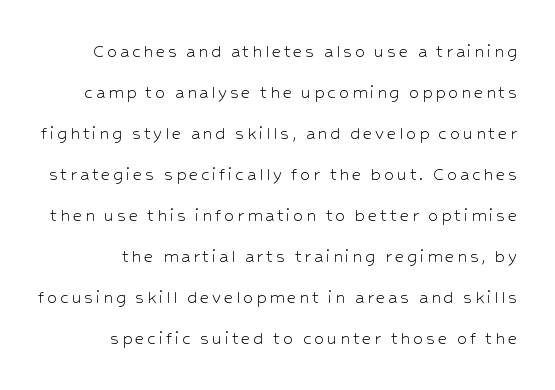
The image shows 20 px text type, upright; set right-aligned, loose line spacing (2.05x), not underlined.
